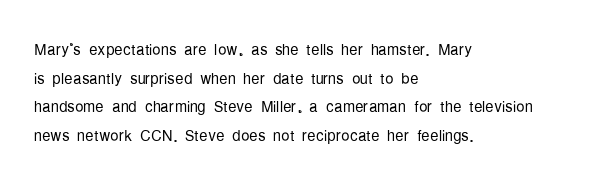
Q: Is the text bold? A: No.
Q: Is the text italic (slanted)? A: No, it is upright.
Q: Is the text underlined? A: No.
Q: How is the paragraph aligned? A: Left-aligned.
Q: Is the spacing between letters normal or unusually wide? A: Normal.
Q: Is the spacing between lines tight, normal or loose? A: Normal.
